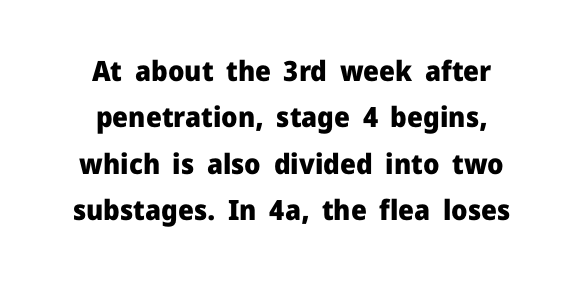
The image shows 28 px heavy sans-serif type, upright; set centered, normal line spacing (1.66x), normal letter spacing, not underlined; low stroke contrast and a medium x-height.
